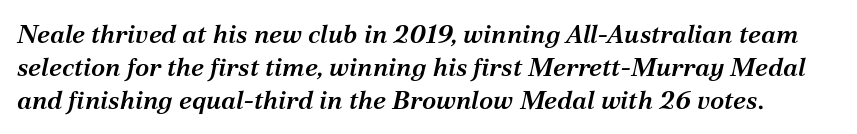
Inter-character spacing is left at the font's built-in metrics. Typesetter's note: demi weight, one step under bold. No word sits above an underline. The rendering applies a slant to the glyphs. One glance says typical: line gaps are just what's usual.
